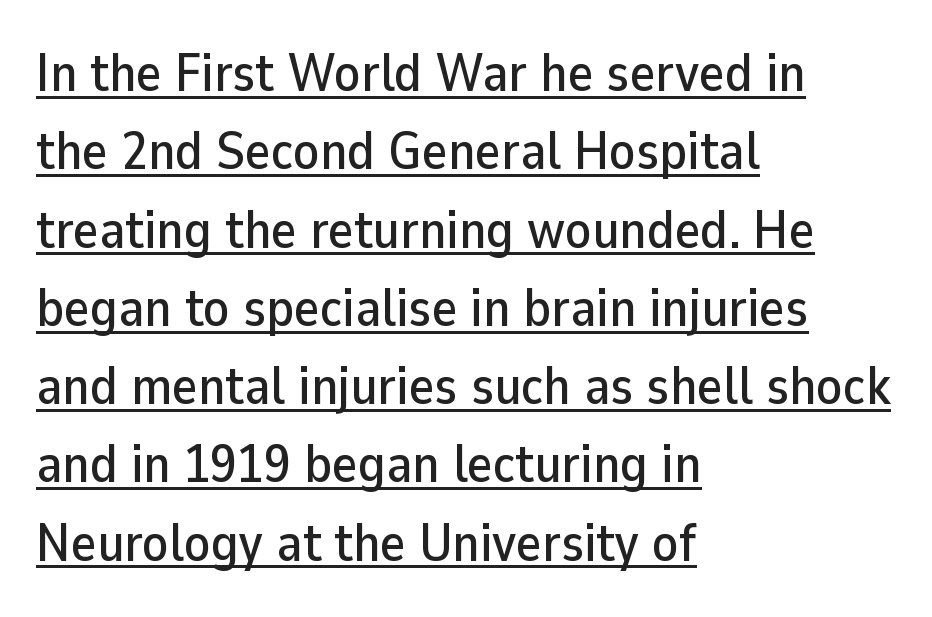
The image shows 54 px sans-serif type, upright; set left-aligned, normal line spacing (1.45x), normal letter spacing, underlined; low stroke contrast and a medium x-height.
